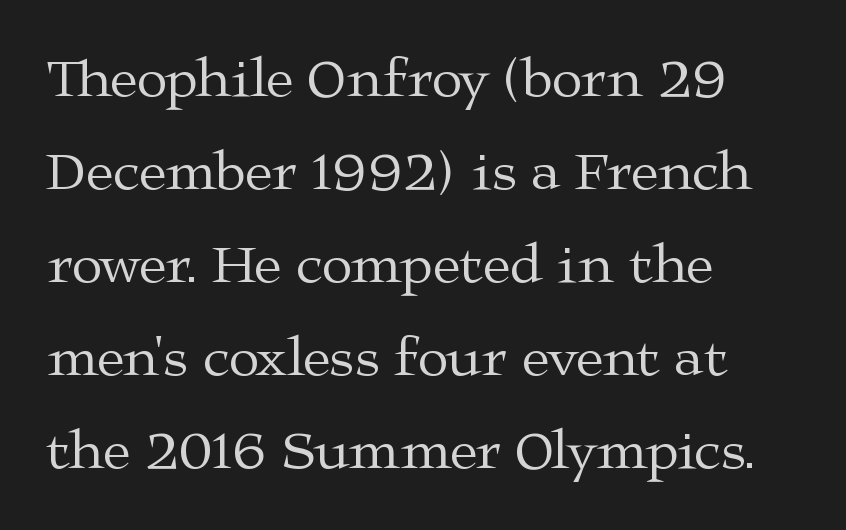
Q: Is the text bold? A: No.
Q: Is the text italic (slanted)? A: No, it is upright.
Q: Is the typeface a serif or a sans-serif typeface? A: Serif.
Q: Is the text underlined? A: No.
Q: How is the paragraph aligned? A: Left-aligned.
Q: Is the spacing between letters normal or unusually wide? A: Normal.
Q: Is the spacing between lines tight, normal or loose? A: Normal.
Q: Width (condensed, normal, or wide)? A: Wide.
Q: Stroke contrast? A: Medium.
Q: x-height? A: Medium.
Q: Monospaced? A: No.
